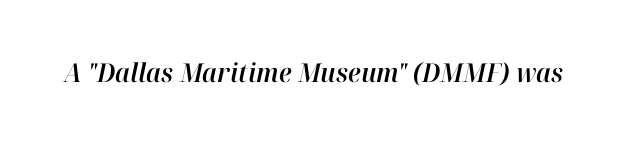
{"italic": "yes", "lean": "right", "slant_degrees": 12, "underline": "no", "letter_spacing": "normal", "letter_spacing_em": 0.0, "glyph_px": 26}
